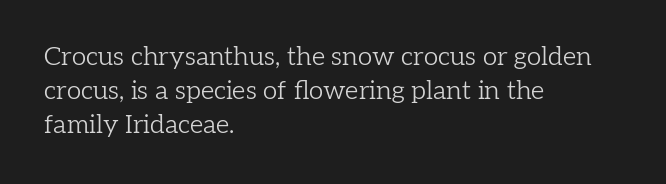
Descenders are the only things crossing below the line. All the whitespace from short lines collects on the right. Characters remain perfectly vertical along every line. The letters sit at their default tracking, neither squeezed nor spread.
